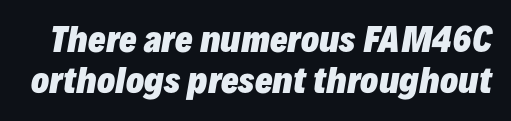
The image shows 33 px heavy type, italic (leaning right); set normal line spacing (1.25x), normal letter spacing, not underlined; low stroke contrast and a medium x-height.
